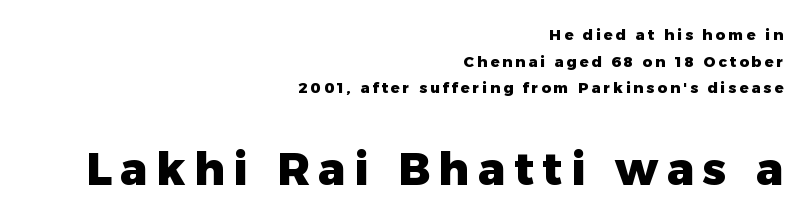
{"serif": "no", "italic": "no", "bold": "yes", "weight": "heavy", "width": "normal", "stroke_contrast": "low", "x_height": "medium", "monospaced": "no", "underline": "no", "align": "right", "line_spacing_ratio": 1.78, "larger_block": "second", "size_ratio": 3.0, "glyph_px": 45}
